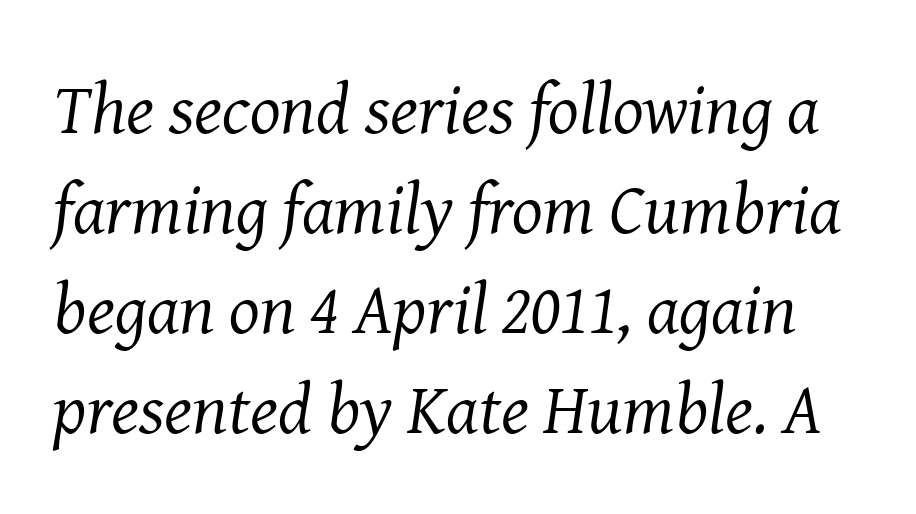
Q: Is the text bold? A: No.
Q: Is the text italic (slanted)? A: Yes, it leans right by about 8 degrees.
Q: Is the typeface a serif or a sans-serif typeface? A: Serif.
Q: Is the text underlined? A: No.
Q: Is the spacing between letters normal or unusually wide? A: Normal.
Q: Is the spacing between lines tight, normal or loose? A: Normal.
Q: Width (condensed, normal, or wide)? A: Normal.
Q: Stroke contrast? A: Medium.
Q: x-height? A: Medium.
Q: Monospaced? A: No.
